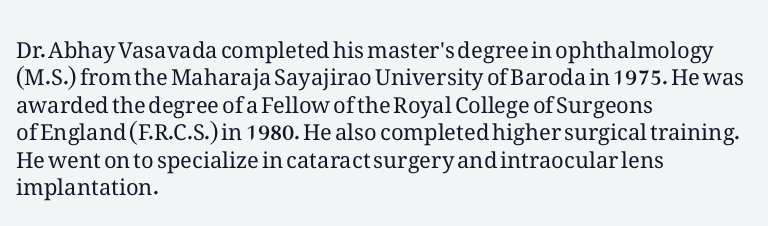
The image shows 22 px text type, upright; set left-aligned, normal line spacing (1.25x), normal letter spacing, not underlined.
